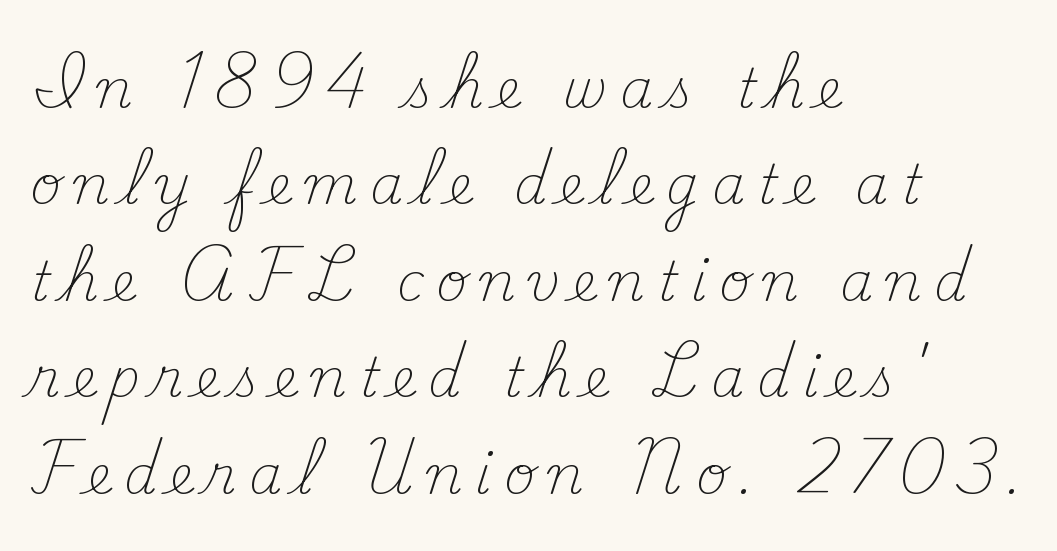
Q: Is the text bold? A: No.
Q: Is the text italic (slanted)? A: Yes.
Q: Is the typeface a serif or a sans-serif typeface? A: Serif.
Q: Is the text underlined? A: No.
Q: How is the paragraph aligned? A: Left-aligned.
Q: Is the spacing between letters normal or unusually wide? A: Unusually wide.
Q: Width (condensed, normal, or wide)? A: Normal.
Q: Stroke contrast? A: Medium.
Q: x-height? A: Small.
Q: Monospaced? A: No.
